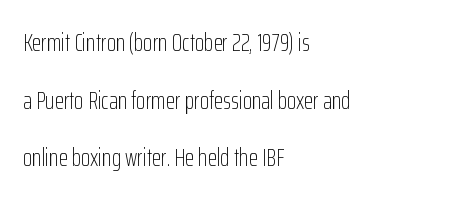
Q: Is the text bold? A: No.
Q: Is the text italic (slanted)? A: No, it is upright.
Q: Is the text underlined? A: No.
Q: How is the paragraph aligned? A: Left-aligned.
Q: Is the spacing between letters normal or unusually wide? A: Normal.
Q: Is the spacing between lines tight, normal or loose? A: Loose.
